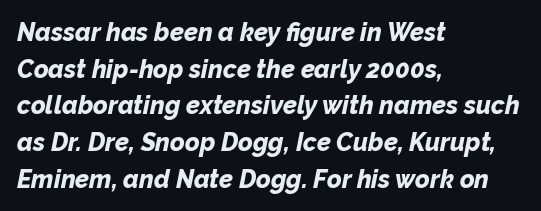
{"italic": "yes", "lean": "right", "slant_degrees": 12, "bold": "yes", "underline": "no", "align": "left", "line_spacing": "normal", "line_spacing_ratio": 1.47, "letter_spacing": "normal", "letter_spacing_em": 0.0, "glyph_px": 25}
